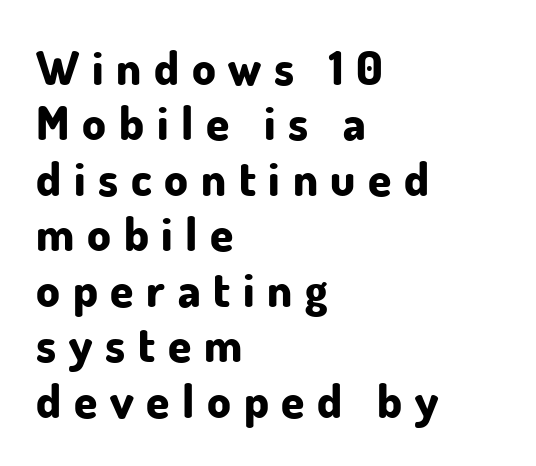
{"serif": "no", "italic": "no", "bold": "yes", "weight": "bold", "width": "normal", "stroke_contrast": "low", "x_height": "small", "monospaced": "no", "underline": "no", "align": "left", "line_spacing_ratio": 1.18, "letter_spacing": "wide", "letter_spacing_em": 0.27, "glyph_px": 47}
